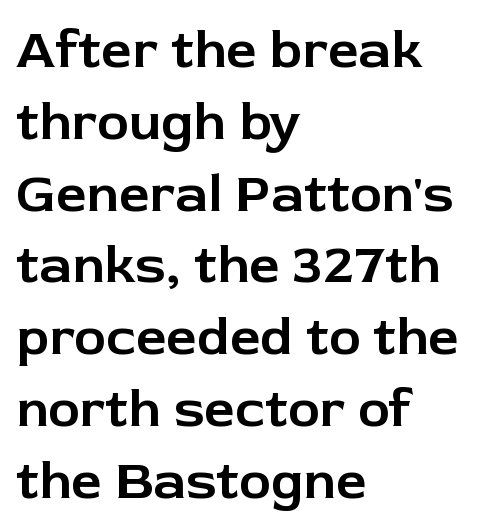
The space directly below the letters is spotless. Notice how the stems are strictly vertical — no italics here. Does the type have serifs? No, each stem ends abruptly. Where is the straight margin? On the left.
